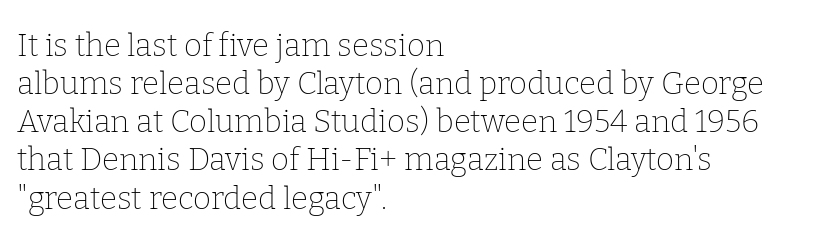
{"serif": "yes", "italic": "no", "bold": "no", "weight": "thin", "width": "normal", "stroke_contrast": "low", "x_height": "medium", "monospaced": "no", "underline": "no", "align": "left", "line_spacing_ratio": 1.23, "letter_spacing": "normal", "letter_spacing_em": 0.0, "glyph_px": 31}
